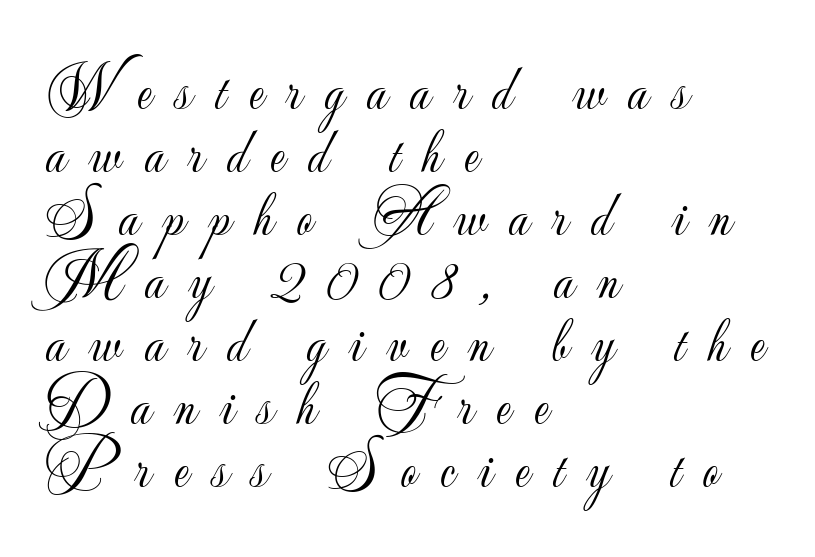
The image shows 63 px light sans-serif type; set left-aligned, tight line spacing (1.0x), unusually wide letter spacing (+0.37 em), not underlined; low stroke contrast and a small x-height.
